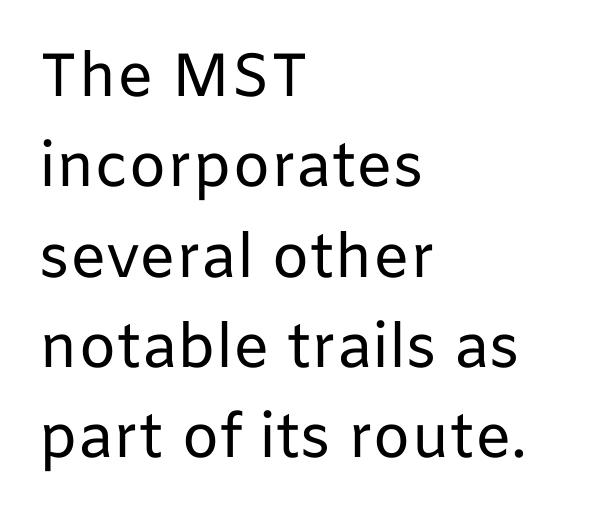
The image shows 61 px regular-weight sans-serif type, upright; set left-aligned, normal line spacing (1.48x), normal letter spacing, not underlined; low stroke contrast and a medium x-height.
